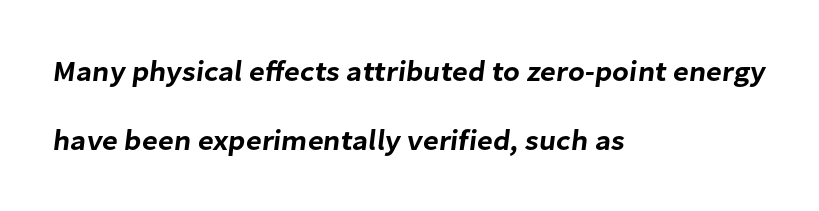
{"serif": "no", "width": "normal", "stroke_contrast": "low", "x_height": "medium", "monospaced": "no", "underline": "no", "align": "left", "line_spacing": "loose", "line_spacing_ratio": 2.38, "letter_spacing": "normal", "letter_spacing_em": 0.0, "glyph_px": 29}
